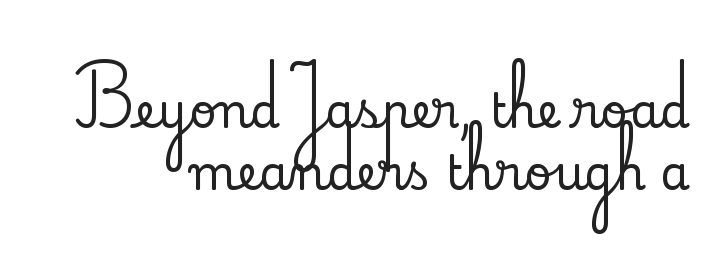
Q: Is the text italic (slanted)? A: No, it is upright.
Q: Is the typeface a serif or a sans-serif typeface? A: Serif.
Q: Is the text underlined? A: No.
Q: How is the paragraph aligned? A: Right-aligned.
Q: Is the spacing between letters normal or unusually wide? A: Normal.
Q: Is the spacing between lines tight, normal or loose? A: Normal.
Q: Width (condensed, normal, or wide)? A: Normal.
Q: Stroke contrast? A: Low.
Q: x-height? A: Small.
Q: Monospaced? A: No.
